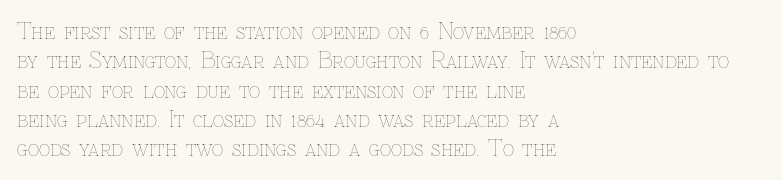
Q: Is the text bold? A: No.
Q: Is the text italic (slanted)? A: No, it is upright.
Q: Is the text underlined? A: No.
Q: How is the paragraph aligned? A: Left-aligned.
Q: Is the spacing between letters normal or unusually wide? A: Normal.
Q: Is the spacing between lines tight, normal or loose? A: Normal.
